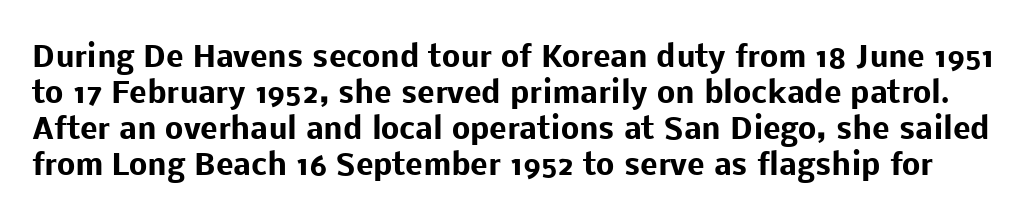
Check the space under the baseline: it is left empty. Type style note: lacks serifs. Here the designer chose a conventional face with non-uniform glyph widths. The gaps between neighbouring characters are ordinary and unremarkable. Ordinary non-slanted type is in use.
